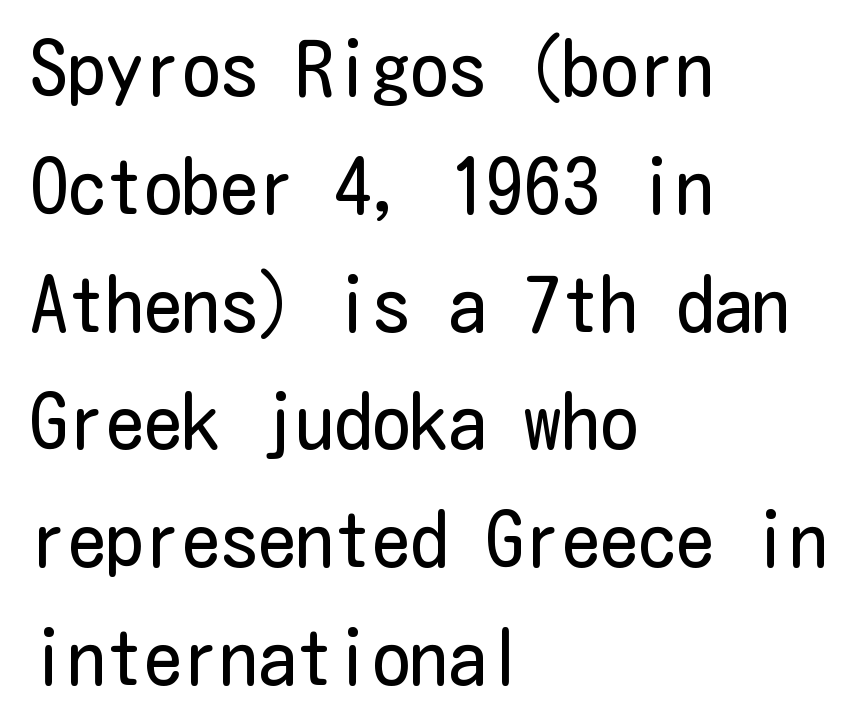
The image shows 76 px regular-weight, condensed sans-serif type, upright; set left-aligned, normal line spacing (1.55x), normal letter spacing, not underlined; low stroke contrast and a medium x-height.
